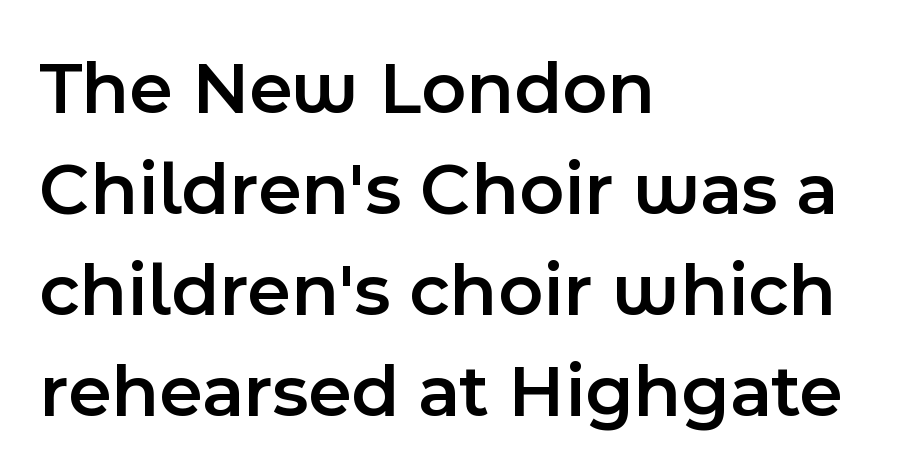
In terms of posture, this sample is upright. The space beneath each line is pristine and unruled. Notice the strokes are somewhat thickened but not fully heavy: this is a semibold. I'd call this a sans setting — the letters go barefoot. The text block is weighted toward the left margin, trailing off unevenly rightward. Looks like regular typesetting: each glyph gets only the width it needs.
